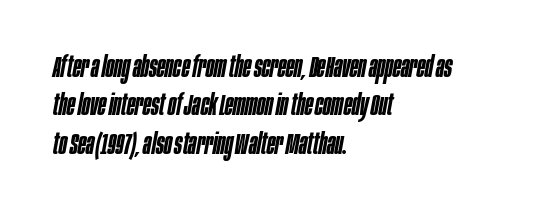
Q: Is the text bold? A: Semi-bold.
Q: Is the text italic (slanted)? A: Yes, it leans right by about 10 degrees.
Q: Is the text underlined? A: No.
Q: How is the paragraph aligned? A: Left-aligned.
Q: Is the spacing between letters normal or unusually wide? A: Normal.
Q: Is the spacing between lines tight, normal or loose? A: Normal.
Q: Width (condensed, normal, or wide)? A: Condensed.
Q: Stroke contrast? A: Low.
Q: x-height? A: Large.
Q: Monospaced? A: No.
